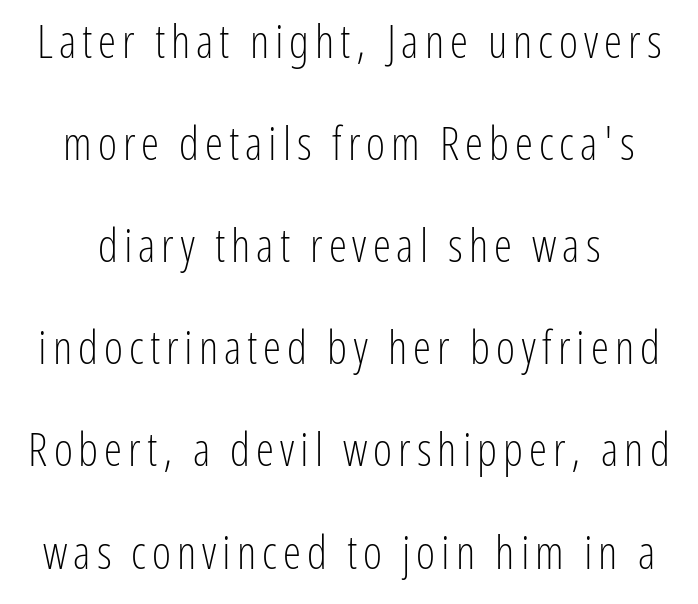
The image shows 46 px light, condensed sans-serif type, upright; set loose line spacing (2.22x), not underlined; low stroke contrast and a medium x-height.
